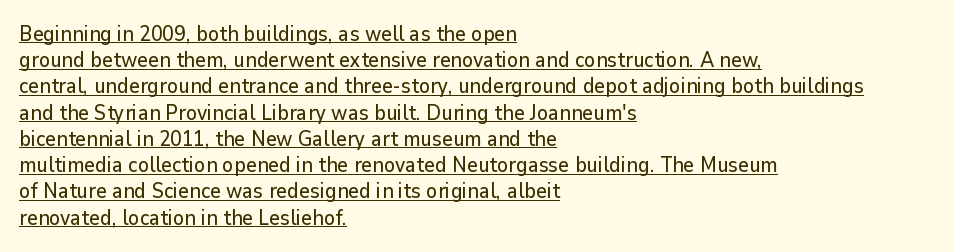
The lettering stays uniformly vertical, giving the passage a roman look. The paragraph has a hard left edge and a soft right edge. Honestly, the underline is the first thing you notice here. The type is set solid horizontally, with unmodified tracking. Baseline-to-baseline distance is the conventional proportion of letter height.
